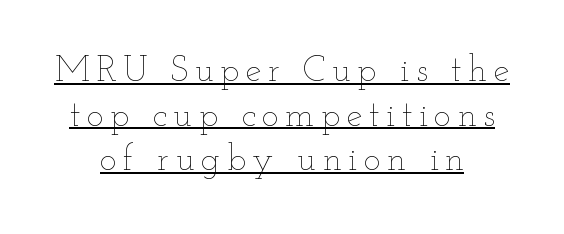
The image shows 36 px thin, wide type, upright; set centered, line spacing 1.24x, underlined; low stroke contrast and a small x-height.
